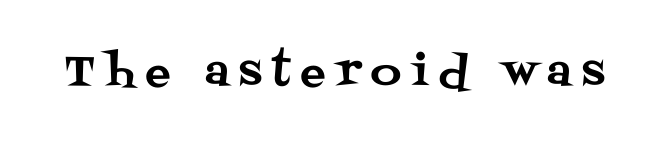
Q: Is the text italic (slanted)? A: No, it is upright.
Q: Is the typeface a serif or a sans-serif typeface? A: Serif.
Q: Is the text underlined? A: No.
Q: Is the spacing between letters normal or unusually wide? A: Unusually wide.
Q: Width (condensed, normal, or wide)? A: Normal.
Q: Stroke contrast? A: Medium.
Q: x-height? A: Large.
Q: Monospaced? A: No.
